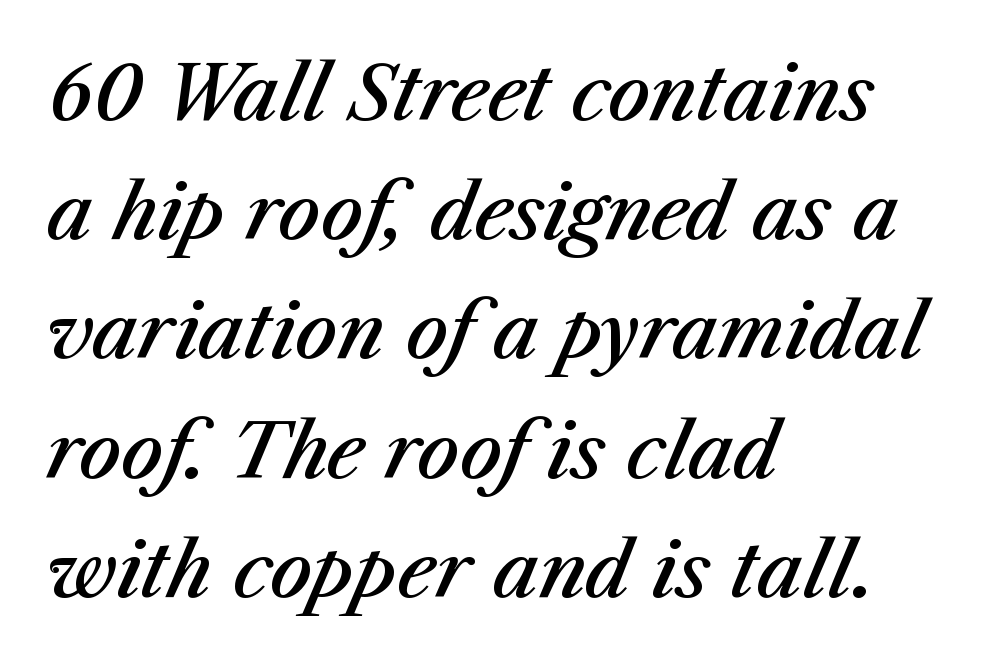
The image shows 75 px semibold type, italic (leaning right); set left-aligned, normal line spacing (1.59x), normal letter spacing, not underlined; medium stroke contrast and a medium x-height.
